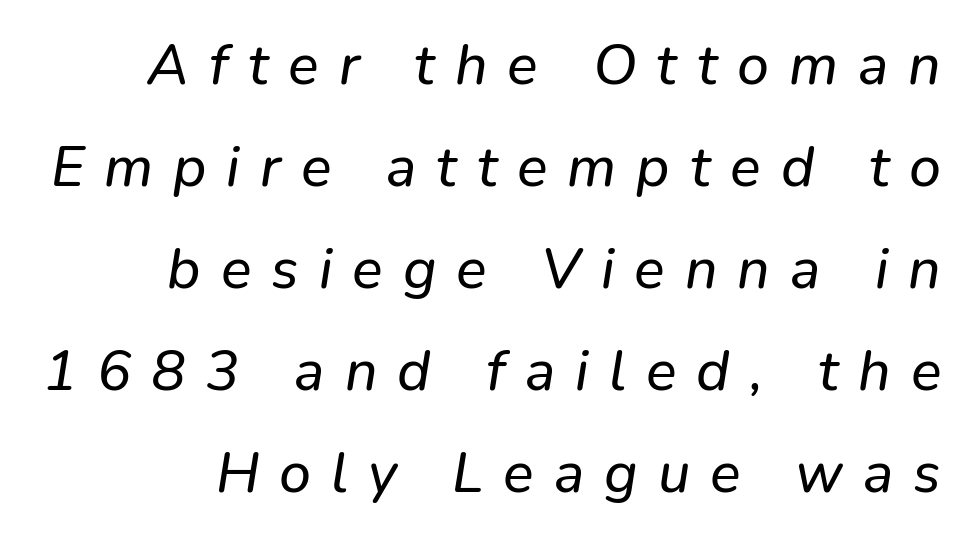
{"serif": "no", "width": "normal", "stroke_contrast": "low", "x_height": "medium", "monospaced": "no", "underline": "no", "align": "right", "line_spacing_ratio": 1.79, "letter_spacing": "wide", "letter_spacing_em": 0.35, "glyph_px": 57}
